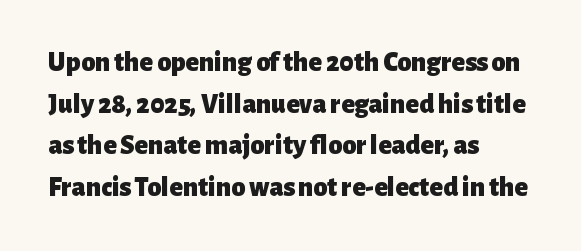
{"serif": "no", "italic": "no", "bold": "yes", "weight": "heavy", "width": "normal", "stroke_contrast": "low", "x_height": "medium", "monospaced": "no", "underline": "no", "align": "left", "line_spacing": "normal", "line_spacing_ratio": 1.49, "letter_spacing": "normal", "letter_spacing_em": 0.0, "glyph_px": 28}
